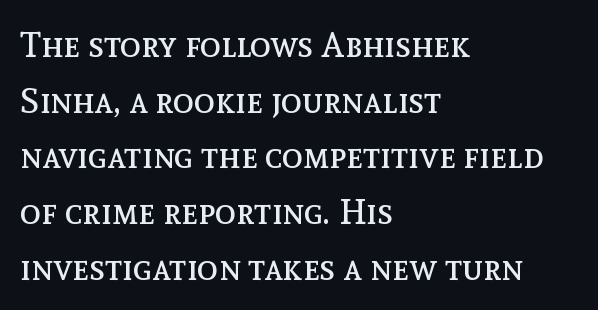
{"italic": "no", "bold": "no", "weight": "regular", "width": "normal", "x_height": "medium", "monospaced": "no", "underline": "no", "align": "left", "line_spacing": "normal", "line_spacing_ratio": 1.59, "letter_spacing": "normal", "letter_spacing_em": 0.0, "glyph_px": 35}
